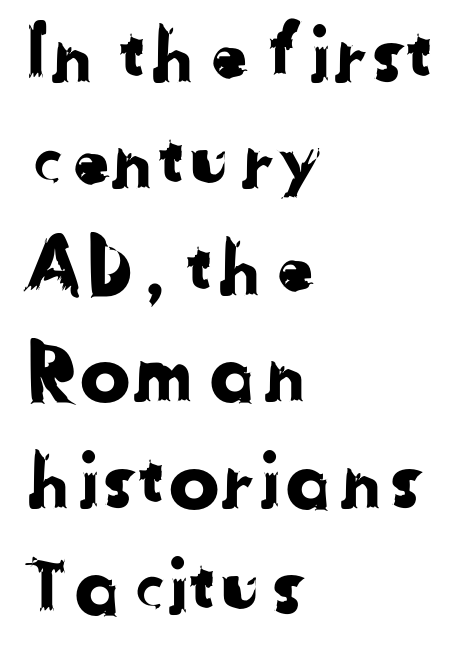
{"serif": "no", "width": "normal", "stroke_contrast": "low", "x_height": "medium", "monospaced": "no", "underline": "no", "align": "left", "line_spacing": "normal", "line_spacing_ratio": 1.4, "letter_spacing": "normal", "letter_spacing_em": 0.0, "glyph_px": 76}
